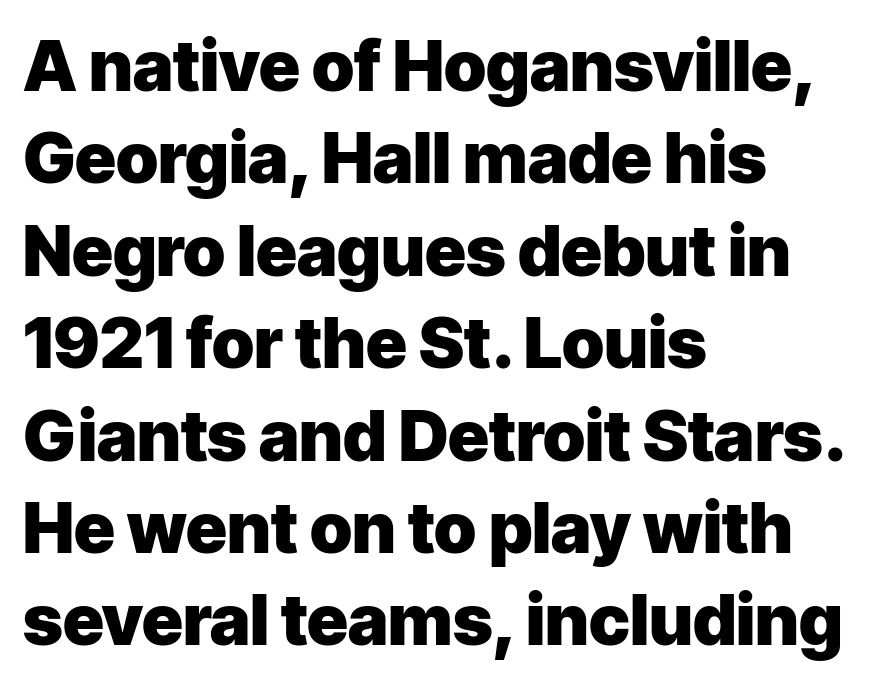
Q: Is the text bold? A: Yes.
Q: Is the text italic (slanted)? A: No, it is upright.
Q: Is the typeface a serif or a sans-serif typeface? A: Sans-serif.
Q: Is the text underlined? A: No.
Q: How is the paragraph aligned? A: Left-aligned.
Q: Is the spacing between letters normal or unusually wide? A: Normal.
Q: Is the spacing between lines tight, normal or loose? A: Normal.
Q: Width (condensed, normal, or wide)? A: Normal.
Q: Stroke contrast? A: Low.
Q: x-height? A: Medium.
Q: Monospaced? A: No.
